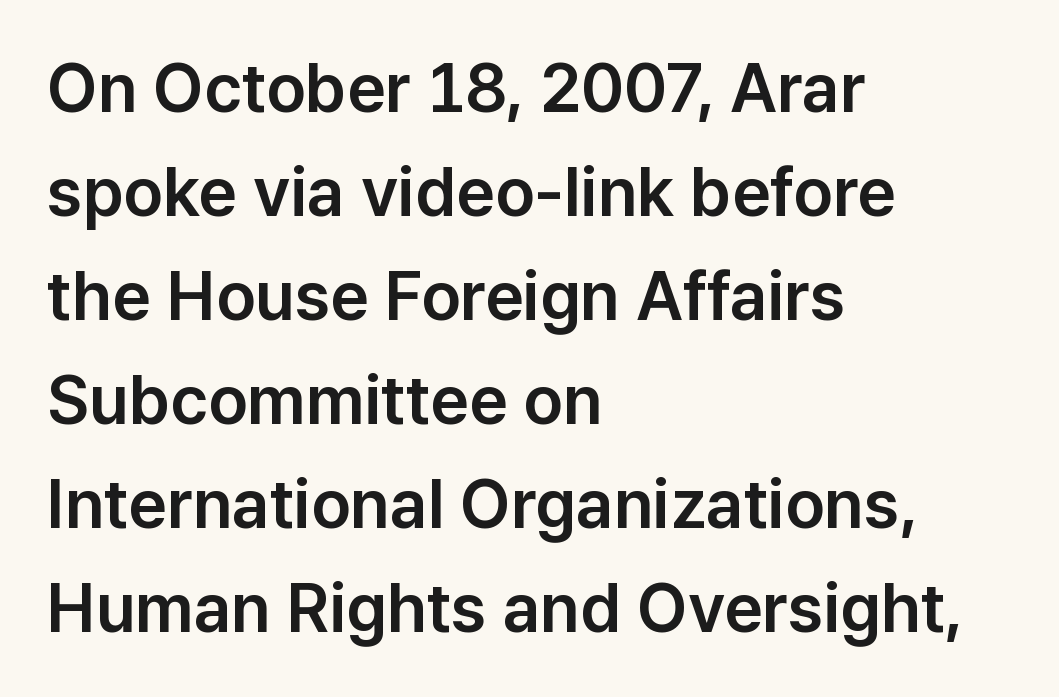
{"serif": "no", "italic": "no", "width": "normal", "stroke_contrast": "low", "x_height": "medium", "monospaced": "no", "underline": "no", "align": "left", "line_spacing": "normal", "line_spacing_ratio": 1.53, "letter_spacing": "normal", "letter_spacing_em": 0.0, "glyph_px": 68}
